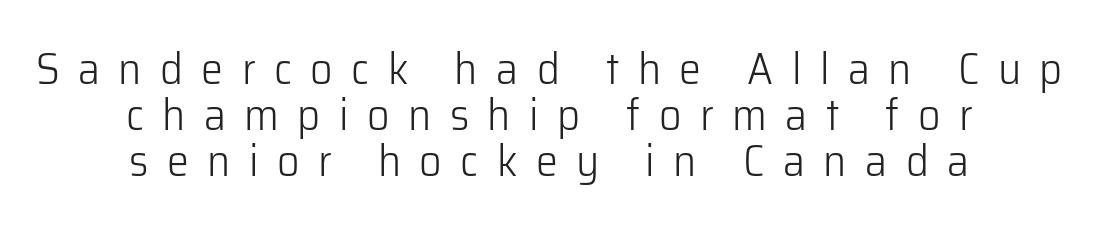
Q: Is the text bold? A: No.
Q: Is the text italic (slanted)? A: No, it is upright.
Q: Is the typeface a serif or a sans-serif typeface? A: Sans-serif.
Q: Is the text underlined? A: No.
Q: How is the paragraph aligned? A: Centered.
Q: Is the spacing between letters normal or unusually wide? A: Unusually wide.
Q: Is the spacing between lines tight, normal or loose? A: Tight.
Q: Width (condensed, normal, or wide)? A: Normal.
Q: Stroke contrast? A: Low.
Q: x-height? A: Medium.
Q: Monospaced? A: No.
